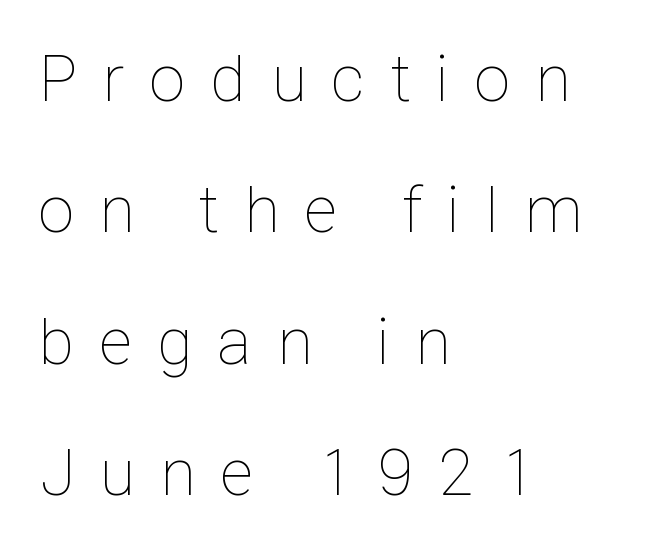
Glance below the letters and you will spot only blank space. The passage is arranged the way most books set body copy — flush left. Is the type heavy? It reads as light-to-regular instead. Spacing verdict: proportional, widths tailored to each character. In terms of letterspacing, this is a distinctly airy, spread setting. Is there any slant? The stems are plumb.
